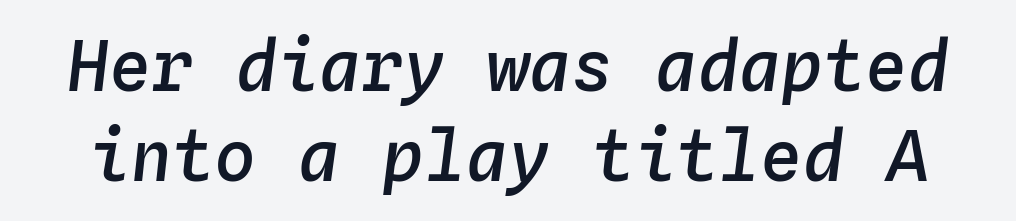
Summary of vertical rhythm: regular, with standard interline spacing. The lettering tilts uniformly, giving the passage an italic look. The face used here is monospaced, like something from a code editor. Observe the ordinary spacing: letters are neighbours, not strangers. Moderately thickened strokes mark this as semibold type.
